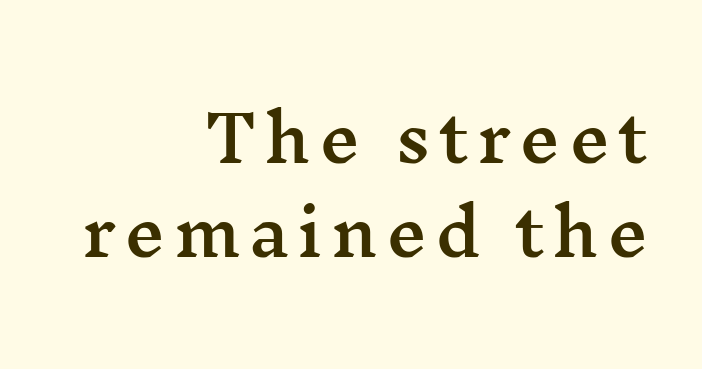
The image shows 64 px wide serif type, upright; set right-aligned, normal line spacing (1.47x), not underlined; medium stroke contrast and a medium x-height.
